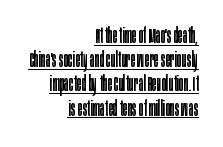
{"italic": "no", "bold": "no", "underline": "yes", "align": "right", "line_spacing": "tight", "line_spacing_ratio": 1.1, "letter_spacing": "normal", "letter_spacing_em": 0.0, "glyph_px": 22}
